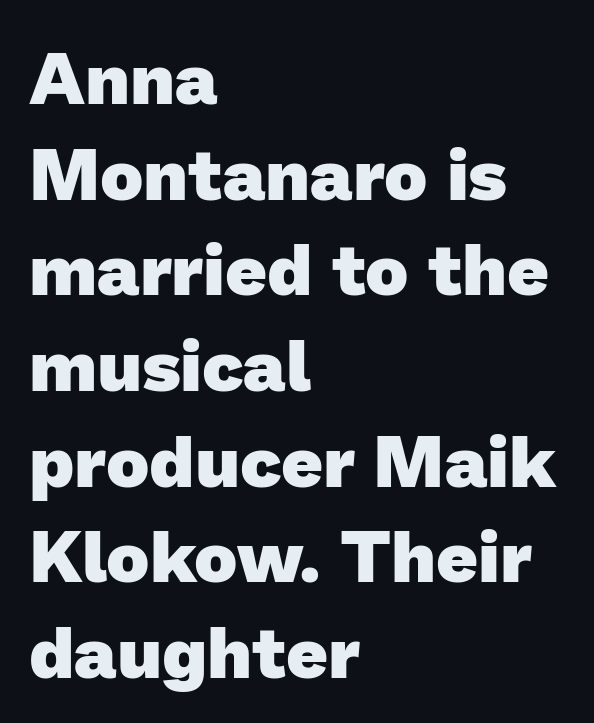
{"serif": "no", "bold": "yes", "weight": "heavy", "width": "normal", "stroke_contrast": "low", "x_height": "medium", "monospaced": "no", "underline": "no", "align": "left", "line_spacing": "normal", "line_spacing_ratio": 1.31, "letter_spacing": "normal", "letter_spacing_em": 0.0, "glyph_px": 73}
